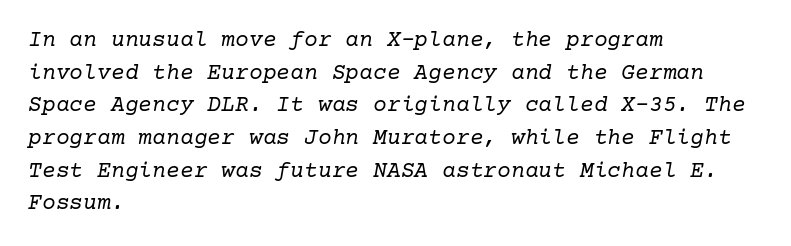
This rendering features lettering with no underline. The face looks like a standard text weight, possibly lighter. The ragged edge is on the right, which tells us the setting is flush left. Short note: letters normally spaced.
